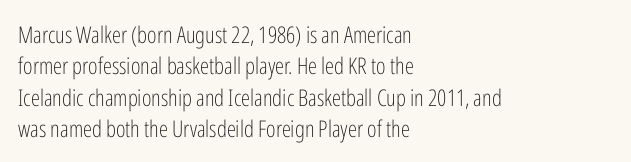
The image shows 23 px text type, upright; set left-aligned, normal line spacing (1.36x), normal letter spacing, not underlined.
